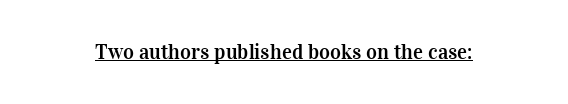
Q: Is the text italic (slanted)? A: No, it is upright.
Q: Is the text underlined? A: Yes.
Q: Is the spacing between letters normal or unusually wide? A: Normal.
